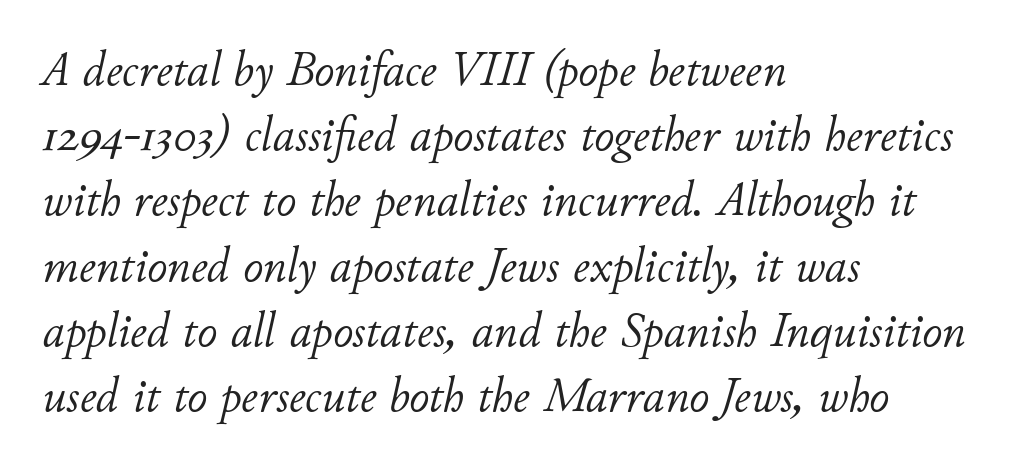
The image shows 49 px light type, italic (leaning right); set left-aligned, normal line spacing (1.33x), normal letter spacing, not underlined; low stroke contrast and a small x-height.
